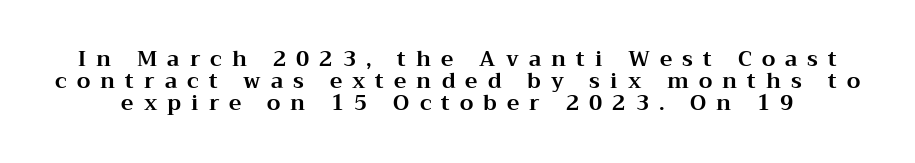
{"italic": "no", "bold": "yes", "underline": "no", "line_spacing": "tight", "line_spacing_ratio": 1.05, "letter_spacing": "wide", "letter_spacing_em": 0.48, "glyph_px": 21}
